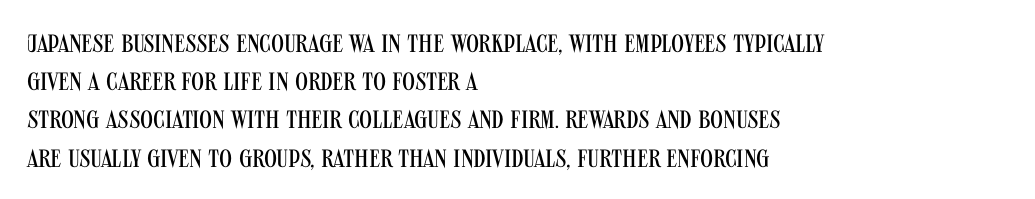
The image shows 25 px text type, upright; set left-aligned, normal line spacing (1.53x), normal letter spacing, not underlined.
